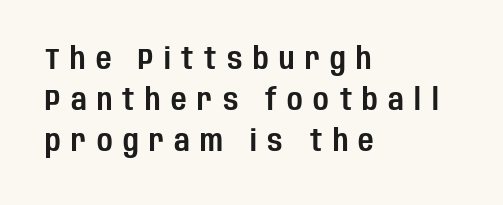
The image shows 30 px condensed sans-serif type, upright; set left-aligned, normal line spacing (1.37x), unusually wide letter spacing (+0.35 em), not underlined; low stroke contrast and a large x-height.
